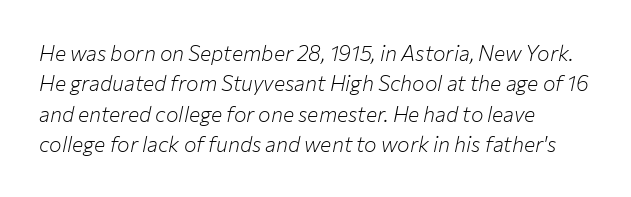
The image shows 21 px text type, italic (leaning right); set left-aligned, normal line spacing (1.45x), normal letter spacing, not underlined.
